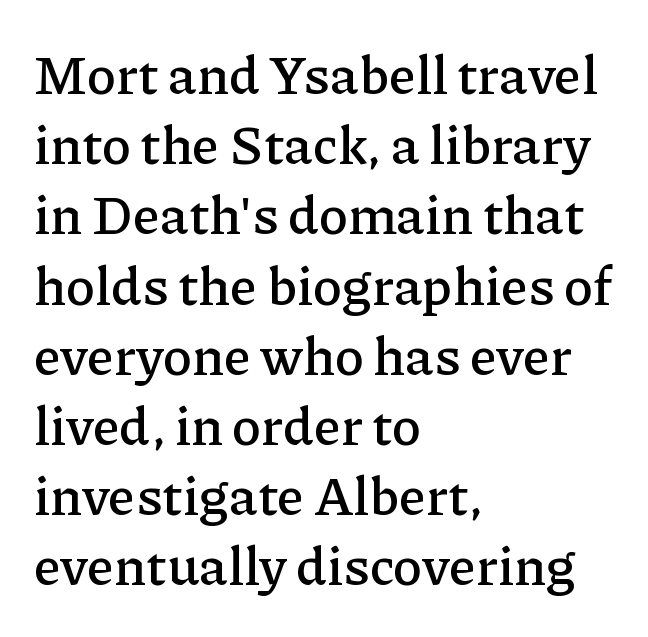
The image shows 54 px serif type, upright; set left-aligned, normal line spacing (1.3x), normal letter spacing, not underlined; low stroke contrast and a medium x-height.
